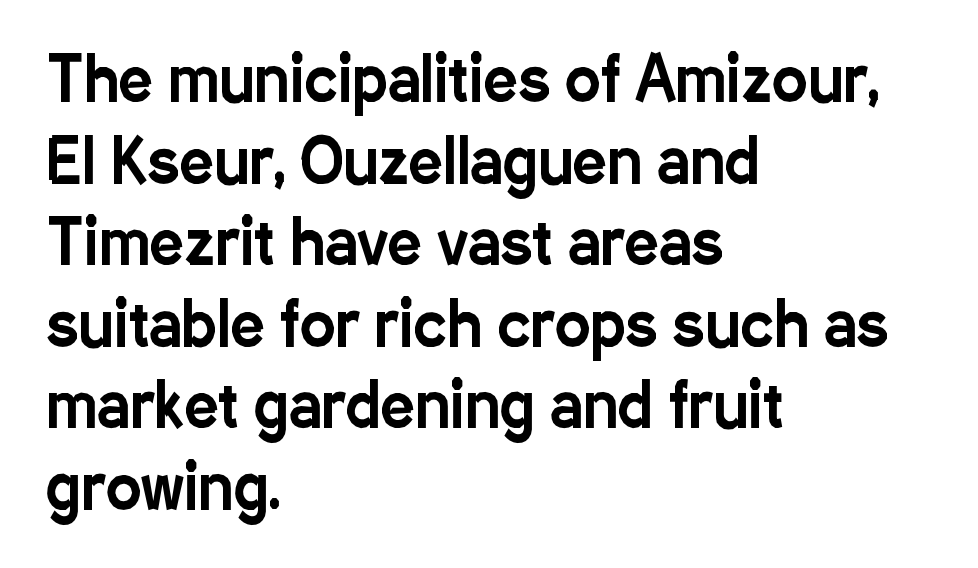
The specimen reads as upright at a glance. Check under the words: just untouched page. Normally led — the rows are evenly, conventionally spaced. Looks like regular typesetting: each glyph gets only the width it needs.
